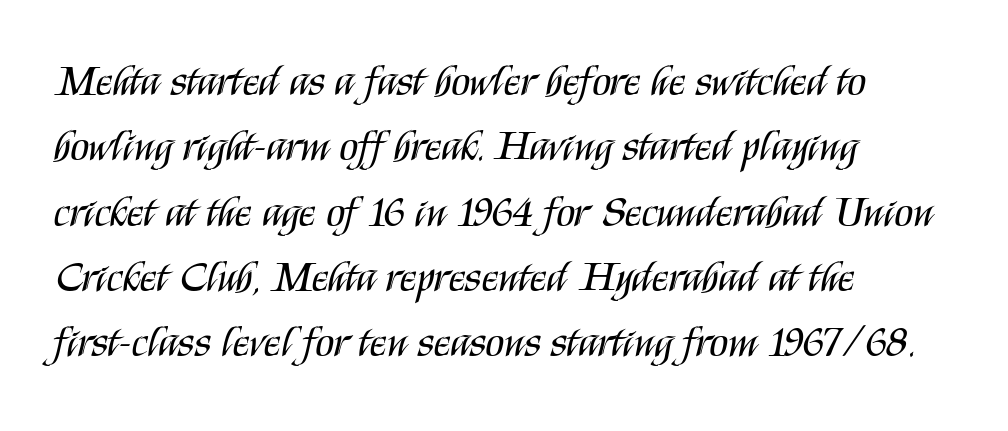
The image shows 43 px regular-weight, condensed sans-serif type; set left-aligned, normal line spacing (1.52x), normal letter spacing, not underlined; medium stroke contrast and a large x-height.
